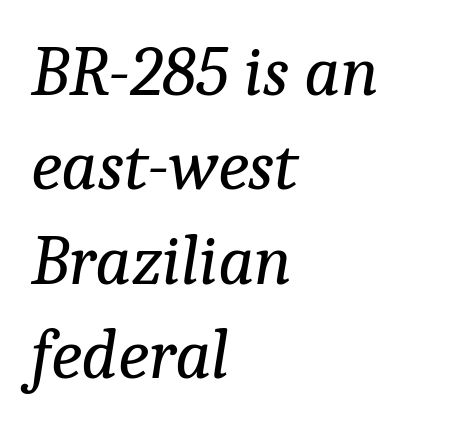
Q: Is the text bold? A: No.
Q: Is the text italic (slanted)? A: Yes, it leans right by about 9 degrees.
Q: Is the typeface a serif or a sans-serif typeface? A: Serif.
Q: Is the text underlined? A: No.
Q: How is the paragraph aligned? A: Left-aligned.
Q: Is the spacing between letters normal or unusually wide? A: Normal.
Q: Is the spacing between lines tight, normal or loose? A: Normal.
Q: Width (condensed, normal, or wide)? A: Normal.
Q: Stroke contrast? A: Low.
Q: x-height? A: Medium.
Q: Monospaced? A: No.
